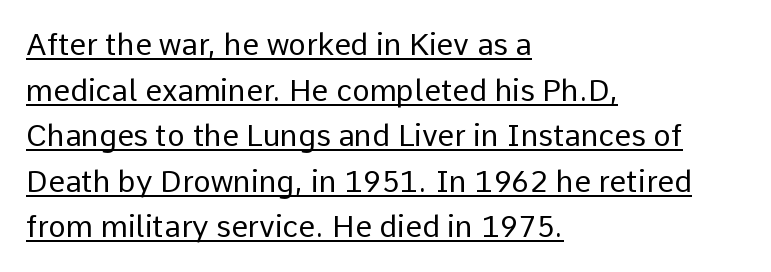
The image shows 30 px regular-weight sans-serif type, upright; set left-aligned, normal line spacing (1.52x), normal letter spacing, underlined; low stroke contrast and a medium x-height.
